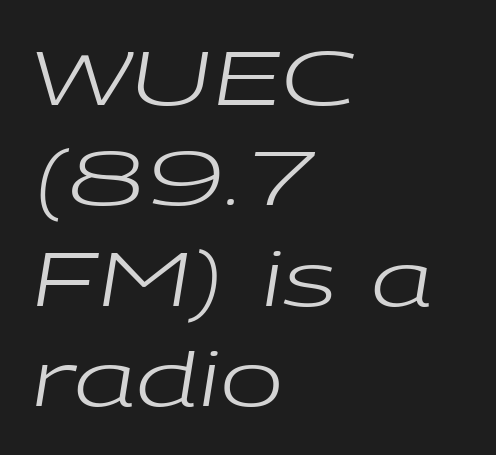
{"italic": "yes", "lean": "right", "slant_degrees": 9, "bold": "no", "weight": "regular", "width": "wide", "stroke_contrast": "low", "x_height": "medium", "monospaced": "no", "underline": "no", "align": "left", "line_spacing": "normal", "line_spacing_ratio": 1.32, "letter_spacing": "normal", "letter_spacing_em": 0.0, "glyph_px": 76}
